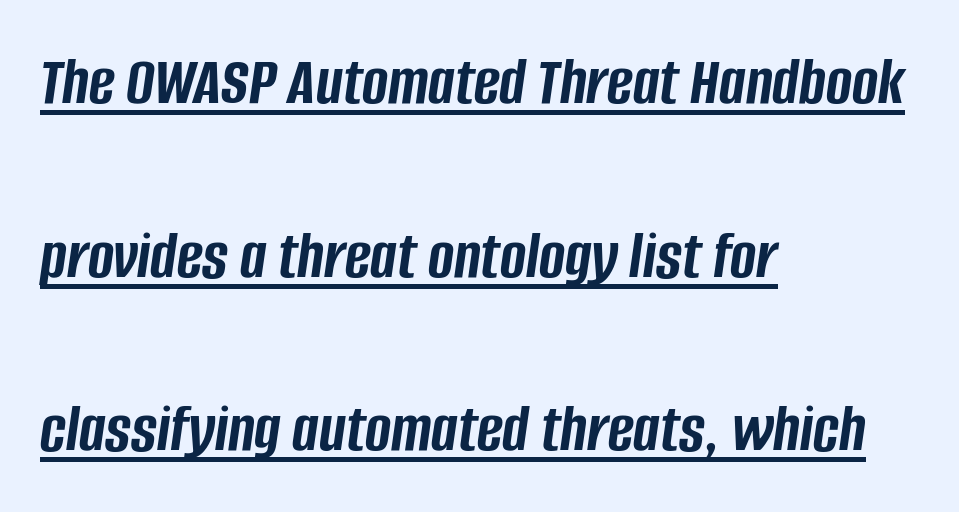
The image shows 70 px semibold, condensed type, italic (leaning right); set left-aligned, loose line spacing (2.48x), normal letter spacing, underlined; low stroke contrast and a large x-height.
